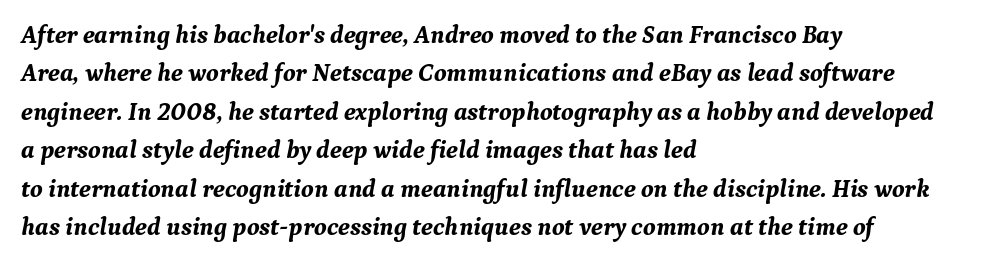
The image shows 25 px bold type, italic (leaning right); set left-aligned, normal line spacing (1.54x), normal letter spacing, not underlined.
